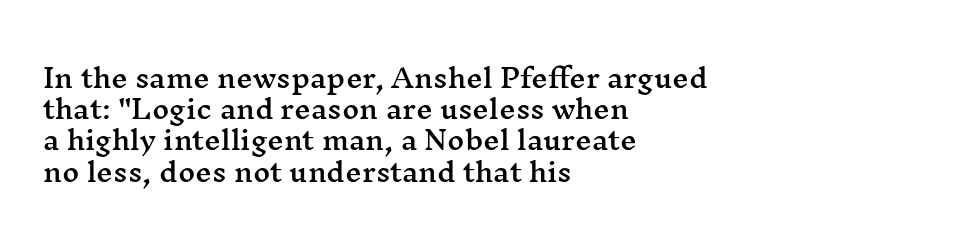
The image shows 26 px text type, upright; set left-aligned, line spacing 1.2x, normal letter spacing, not underlined.
